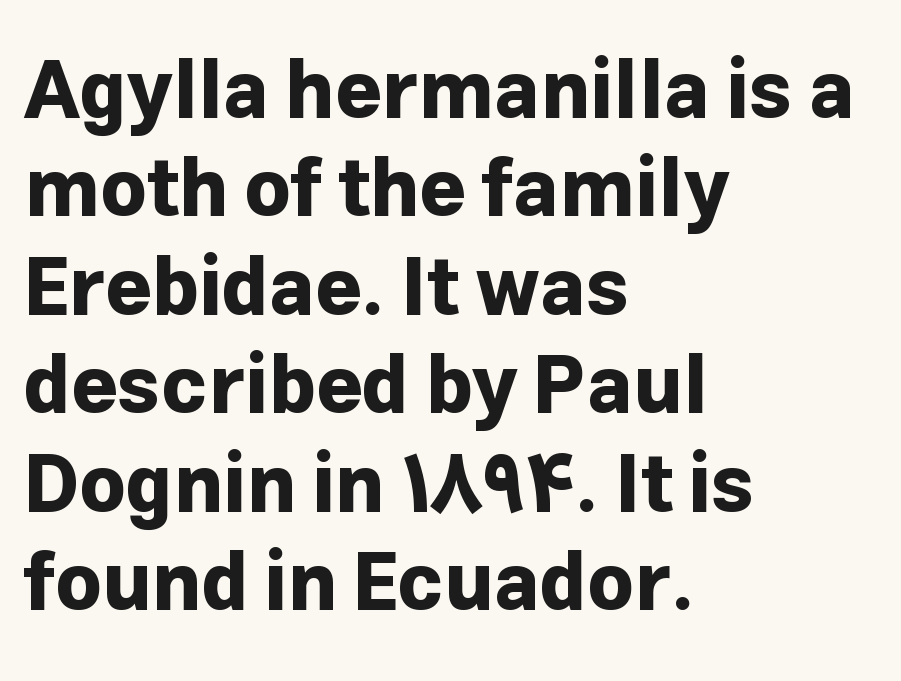
In terms of letterspacing, this is plain default setting. Every row of glyphs begins at an identical x-position on the left. Tall strokes in this sample are plumb rather than angled. Are there feet on the stems? There aren't — it's a sans. Think of a printed novel: that variable character pitch is what you see here. Honestly, there is no underline to notice here at all.
